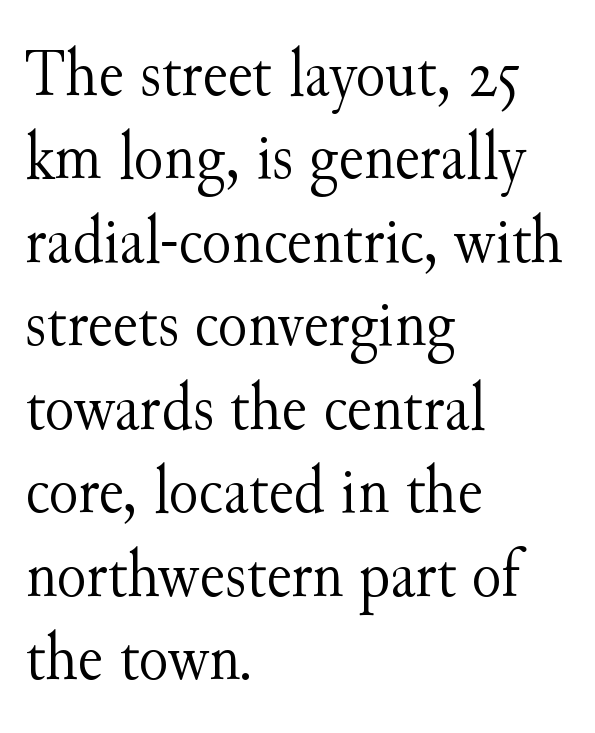
Compared with a typical body face, this is equally light or lighter still. Compared with a centered layout, this one pins lines to the left instead. The face used here is rendered with its standard letterfit. A typesetter would call this proportional, since set widths differ per character.
